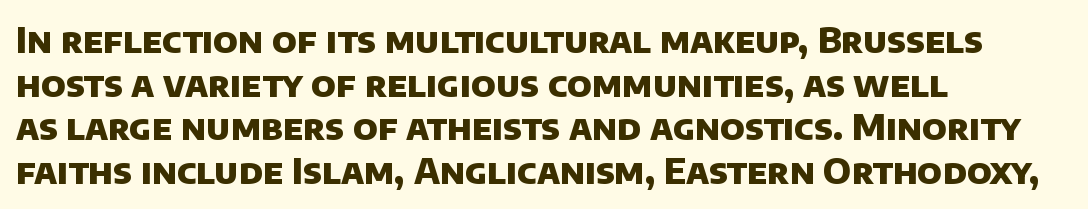
The image shows 35 px heavy sans-serif type; set left-aligned, normal line spacing (1.25x), normal letter spacing, not underlined; low stroke contrast and a large x-height.
